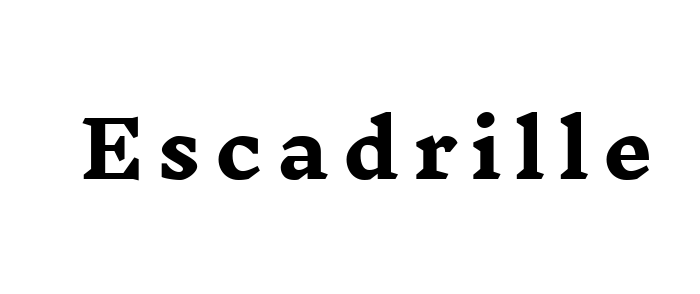
Q: Is the text bold? A: Yes.
Q: Is the text italic (slanted)? A: No, it is upright.
Q: Is the typeface a serif or a sans-serif typeface? A: Serif.
Q: Is the text underlined? A: No.
Q: Width (condensed, normal, or wide)? A: Wide.
Q: Stroke contrast? A: Low.
Q: x-height? A: Medium.
Q: Monospaced? A: No.
